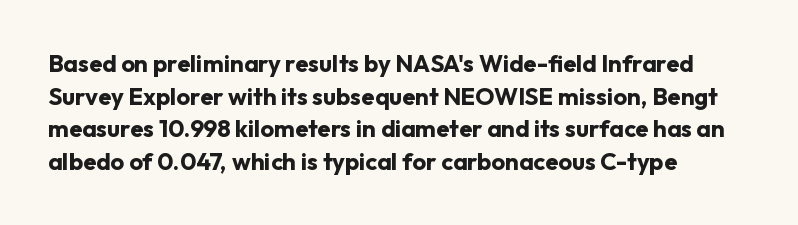
The image shows 24 px bold type, upright; set left-aligned, normal line spacing (1.36x), normal letter spacing, not underlined.
